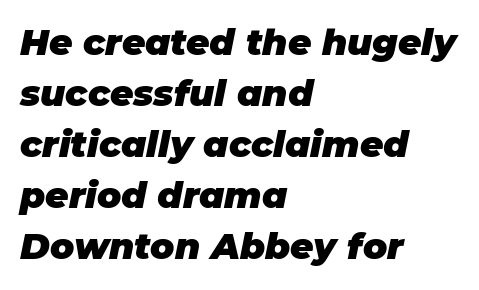
The image shows 36 px heavy type, italic (leaning right); set left-aligned, normal line spacing (1.42x), normal letter spacing, not underlined; low stroke contrast and a large x-height.
